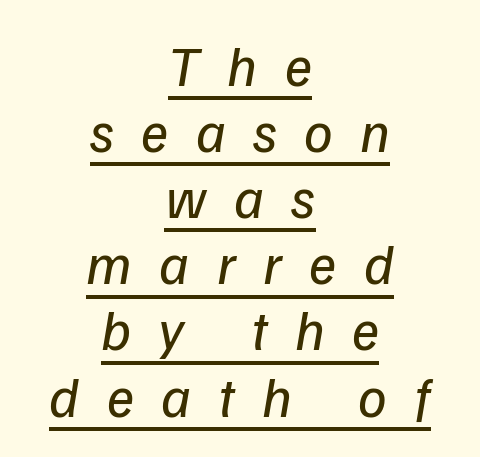
{"italic": "yes", "lean": "right", "slant_degrees": 9, "bold": "no", "weight": "regular", "width": "normal", "stroke_contrast": "low", "x_height": "medium", "monospaced": "no", "underline": "yes", "align": "center", "line_spacing_ratio": 1.16, "letter_spacing": "wide", "letter_spacing_em": 0.48, "glyph_px": 57}
